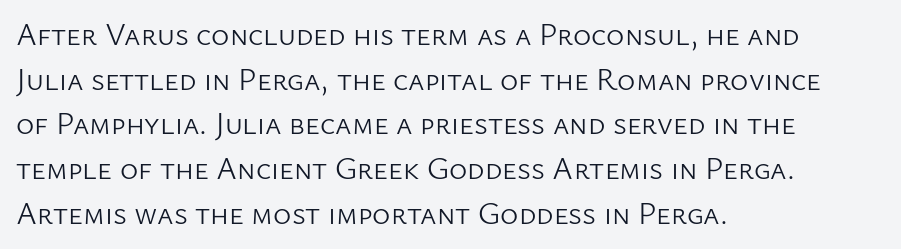
The rendering shows plain stroke endings on the letterforms — a sans-serif design. Lines of text with bare space underneath. The strokes carry an ordinary text weight at most. Leading: standard. Look at the tracking — it's just the regular setting, nothing added.
